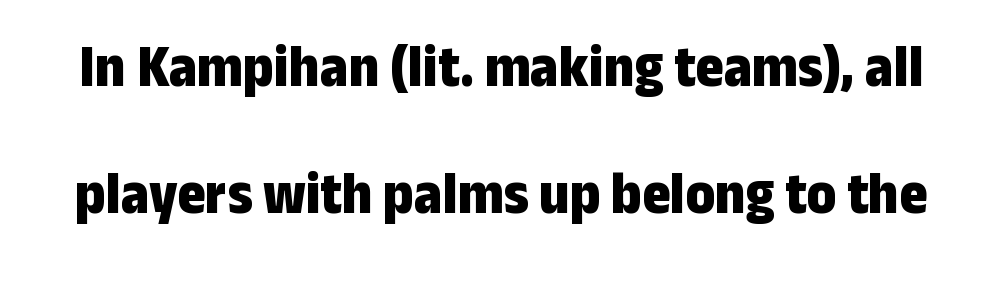
Nope, not italic — everything's standing straight. Tracking here is standard; glyphs follow each other at the usual distance. Pretty heavy lettering here — definitely bold. Serifs: no, the terminals of the letterforms are clean. Looks like regular typesetting: each glyph gets only the width it needs. The rendering uses a large line-height, opening up the rows.
